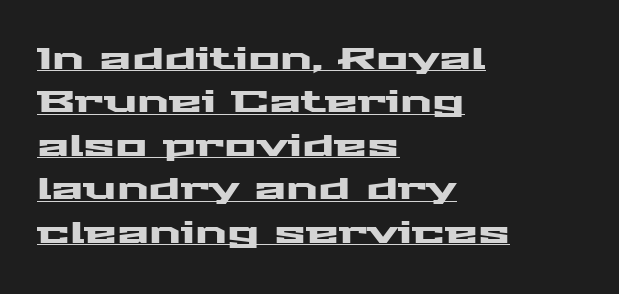
Q: Is the text italic (slanted)? A: No, it is upright.
Q: Is the typeface a serif or a sans-serif typeface? A: Sans-serif.
Q: Is the text underlined? A: Yes.
Q: How is the paragraph aligned? A: Left-aligned.
Q: Is the spacing between letters normal or unusually wide? A: Normal.
Q: Is the spacing between lines tight, normal or loose? A: Normal.
Q: Width (condensed, normal, or wide)? A: Wide.
Q: Stroke contrast? A: Medium.
Q: x-height? A: Medium.
Q: Monospaced? A: No.
